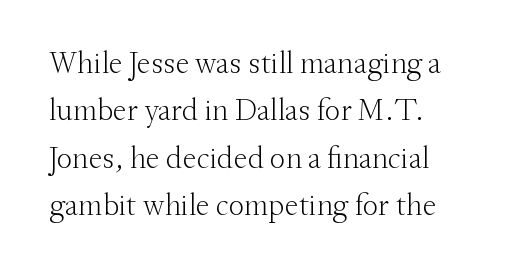
Q: Is the text bold? A: No.
Q: Is the text italic (slanted)? A: No, it is upright.
Q: Is the typeface a serif or a sans-serif typeface? A: Serif.
Q: Is the text underlined? A: No.
Q: Is the spacing between letters normal or unusually wide? A: Normal.
Q: Is the spacing between lines tight, normal or loose? A: Normal.
Q: Width (condensed, normal, or wide)? A: Normal.
Q: Stroke contrast? A: Medium.
Q: x-height? A: Small.
Q: Monospaced? A: No.
